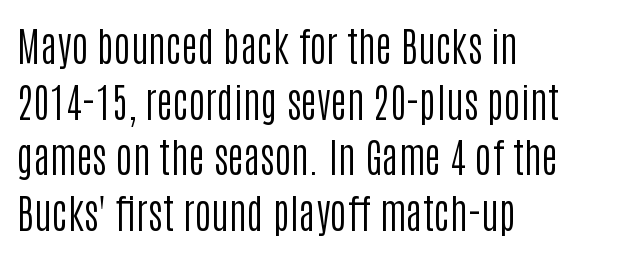
Q: Is the text bold? A: No.
Q: Is the text italic (slanted)? A: No, it is upright.
Q: Is the typeface a serif or a sans-serif typeface? A: Sans-serif.
Q: Is the text underlined? A: No.
Q: How is the paragraph aligned? A: Left-aligned.
Q: Is the spacing between letters normal or unusually wide? A: Normal.
Q: Is the spacing between lines tight, normal or loose? A: Normal.
Q: Width (condensed, normal, or wide)? A: Condensed.
Q: Stroke contrast? A: Low.
Q: x-height? A: Large.
Q: Monospaced? A: No.
